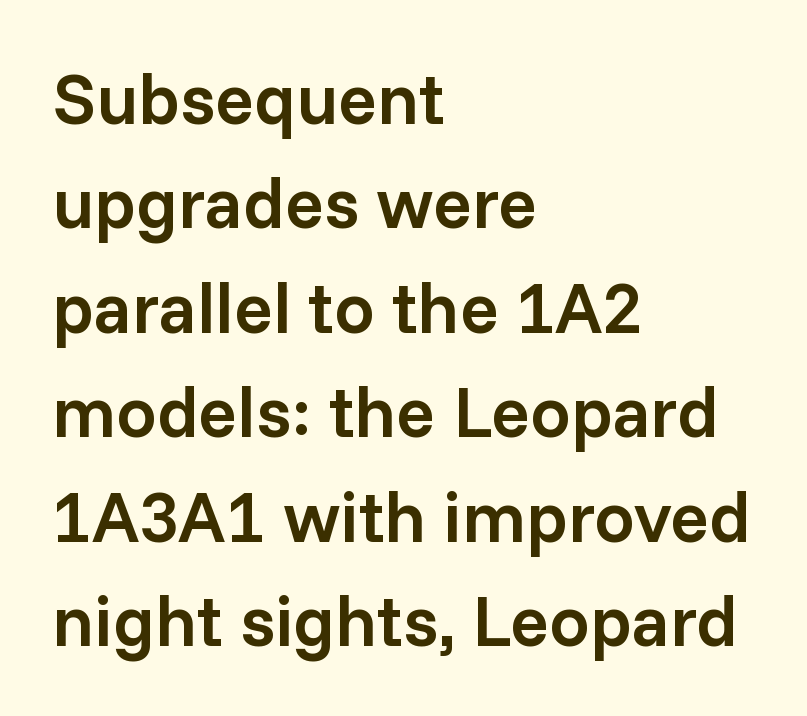
Do the letters lean? They stand straight. The face used here is rendered with its standard letterfit. Each row of text sits above clean, open space. Do the characters align in a grid? No, the font is proportional.
